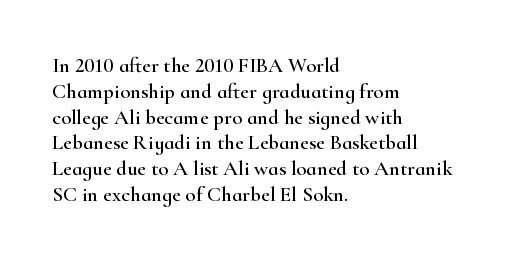
{"italic": "no", "underline": "no", "align": "left", "line_spacing_ratio": 1.23, "letter_spacing": "normal", "letter_spacing_em": 0.0, "glyph_px": 21}
